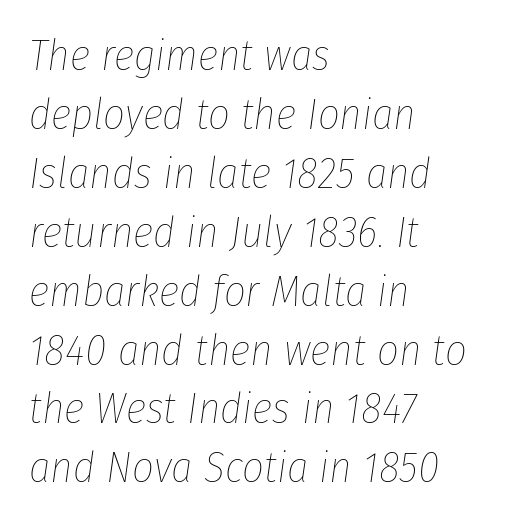
{"italic": "yes", "lean": "right", "slant_degrees": 8, "bold": "no", "weight": "thin", "width": "condensed", "stroke_contrast": "low", "x_height": "medium", "monospaced": "no", "underline": "no", "align": "left", "line_spacing": "normal", "line_spacing_ratio": 1.37, "letter_spacing": "normal", "letter_spacing_em": 0.0, "glyph_px": 43}
